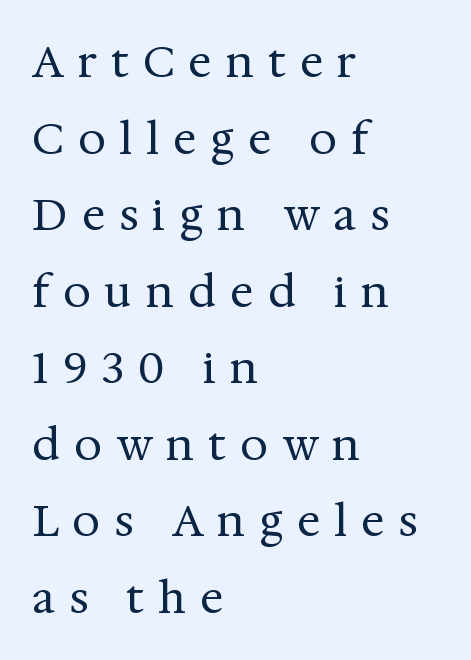
Observe the serifs anchoring each vertical stroke in this sample. Here the designer chose a conventional face with non-uniform glyph widths. You could only call the tracking loose — the letters float apart. Any mark beneath the type? The region is blank. Does the copy run flush right? No — it runs flush left.
